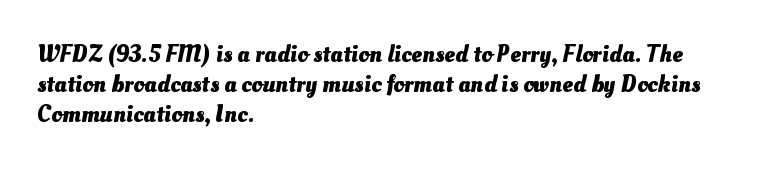
There is no visible air inserted between adjacent glyphs. Its strokes are broad and dark, the hallmark of bold type. Compared with a centered layout, this one pins lines to the left instead. Letters rest on an invisible, unmarked baseline.
